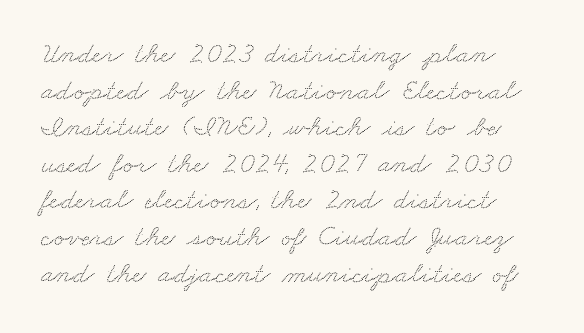
The image shows 30 px wide serif type; set line spacing 1.22x, normal letter spacing, not underlined; medium stroke contrast and a small x-height.
